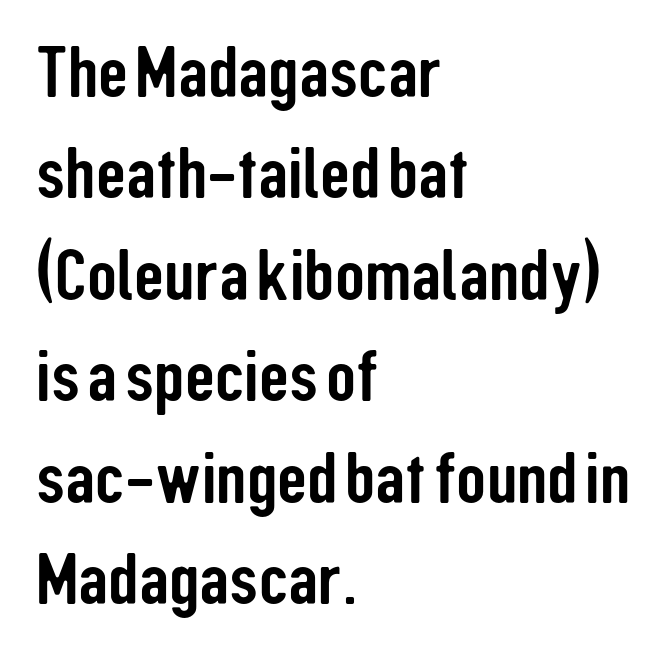
The image shows 74 px condensed sans-serif type, upright; set left-aligned, normal line spacing (1.37x), normal letter spacing, not underlined; low stroke contrast and a medium x-height.
